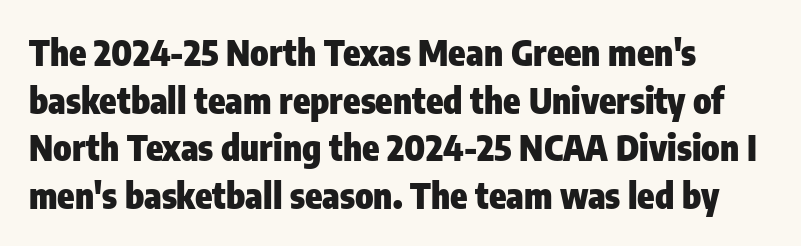
Q: Is the text bold? A: Yes.
Q: Is the text italic (slanted)? A: No, it is upright.
Q: Is the typeface a serif or a sans-serif typeface? A: Sans-serif.
Q: Is the text underlined? A: No.
Q: How is the paragraph aligned? A: Left-aligned.
Q: Is the spacing between letters normal or unusually wide? A: Normal.
Q: Is the spacing between lines tight, normal or loose? A: Normal.
Q: Width (condensed, normal, or wide)? A: Condensed.
Q: Stroke contrast? A: Low.
Q: x-height? A: Medium.
Q: Monospaced? A: No.
